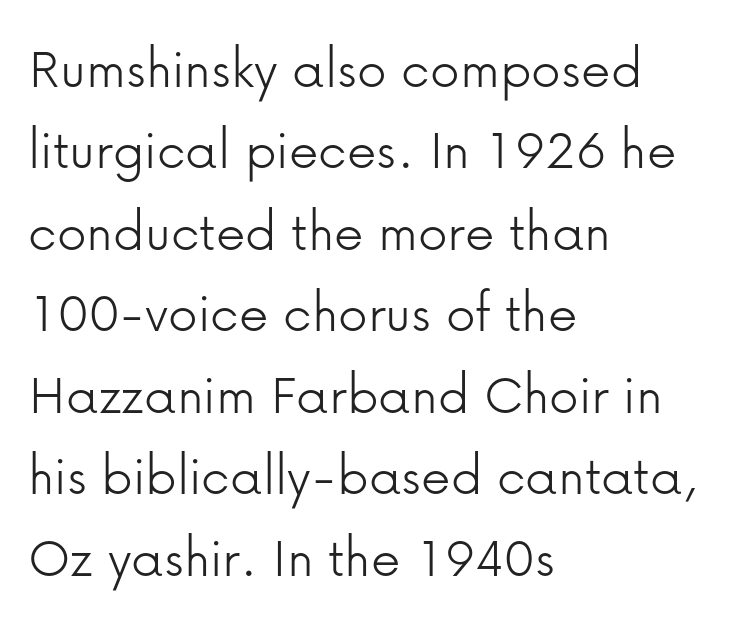
The image shows 59 px light sans-serif type, upright; set left-aligned, normal line spacing (1.38x), normal letter spacing, not underlined; low stroke contrast and a medium x-height.
